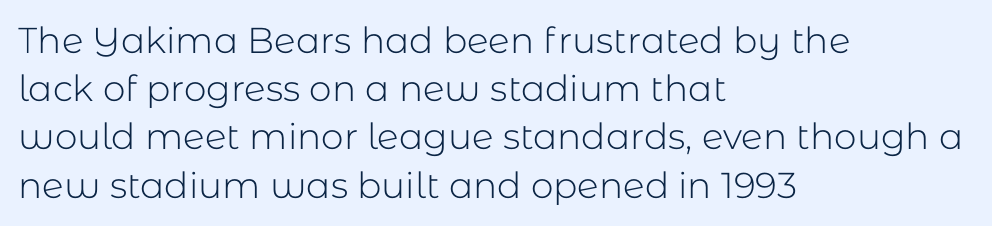
This is not heavy type; no bold has been used. No extra tracking has been applied to these lines. If you measured baseline to baseline, you'd find a middling distance. Does the lettering tilt? It doesn't — this is upright.
